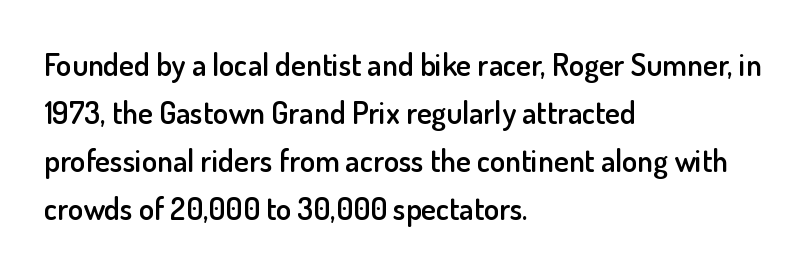
Q: Is the text bold? A: Semi-bold.
Q: Is the text italic (slanted)? A: No, it is upright.
Q: Is the typeface a serif or a sans-serif typeface? A: Sans-serif.
Q: Is the text underlined? A: No.
Q: How is the paragraph aligned? A: Left-aligned.
Q: Is the spacing between letters normal or unusually wide? A: Normal.
Q: Is the spacing between lines tight, normal or loose? A: Normal.
Q: Width (condensed, normal, or wide)? A: Normal.
Q: Stroke contrast? A: Low.
Q: x-height? A: Small.
Q: Monospaced? A: No.
